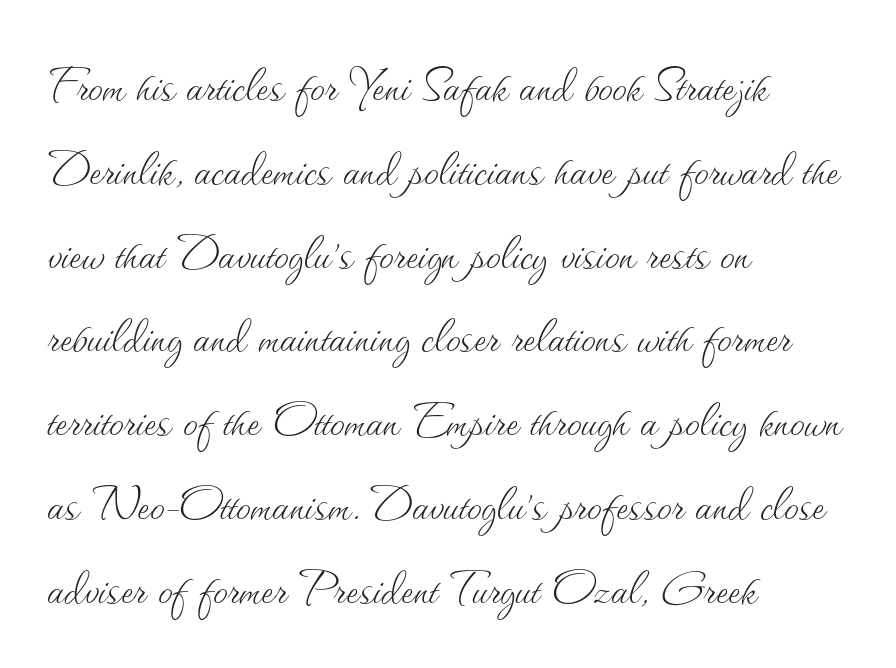
{"bold": "no", "weight": "thin", "width": "normal", "stroke_contrast": "medium", "x_height": "small", "monospaced": "no", "underline": "no", "align": "left", "line_spacing": "normal", "line_spacing_ratio": 1.42, "letter_spacing": "normal", "letter_spacing_em": 0.0, "glyph_px": 59}
